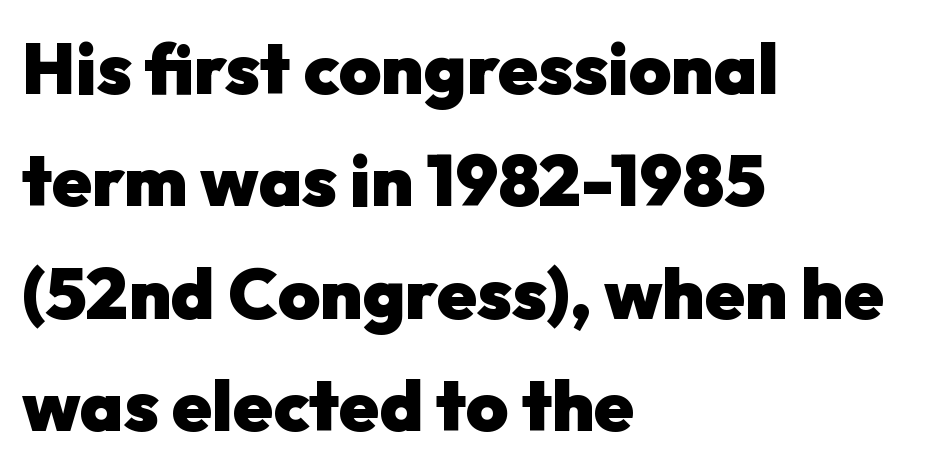
Q: Is the text bold? A: Yes.
Q: Is the text italic (slanted)? A: No, it is upright.
Q: Is the typeface a serif or a sans-serif typeface? A: Sans-serif.
Q: Is the text underlined? A: No.
Q: How is the paragraph aligned? A: Left-aligned.
Q: Is the spacing between letters normal or unusually wide? A: Normal.
Q: Is the spacing between lines tight, normal or loose? A: Normal.
Q: Width (condensed, normal, or wide)? A: Normal.
Q: Stroke contrast? A: Low.
Q: x-height? A: Medium.
Q: Monospaced? A: No.
